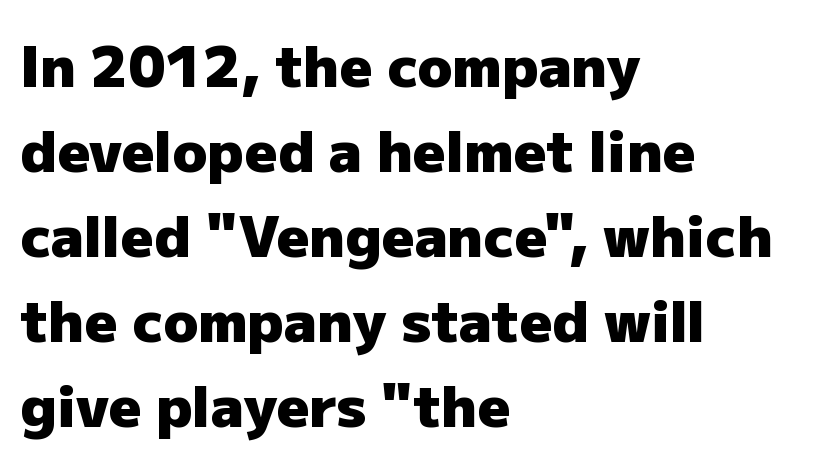
The image shows 57 px heavy sans-serif type, upright; set left-aligned, normal line spacing (1.49x), normal letter spacing, not underlined; low stroke contrast and a medium x-height.
